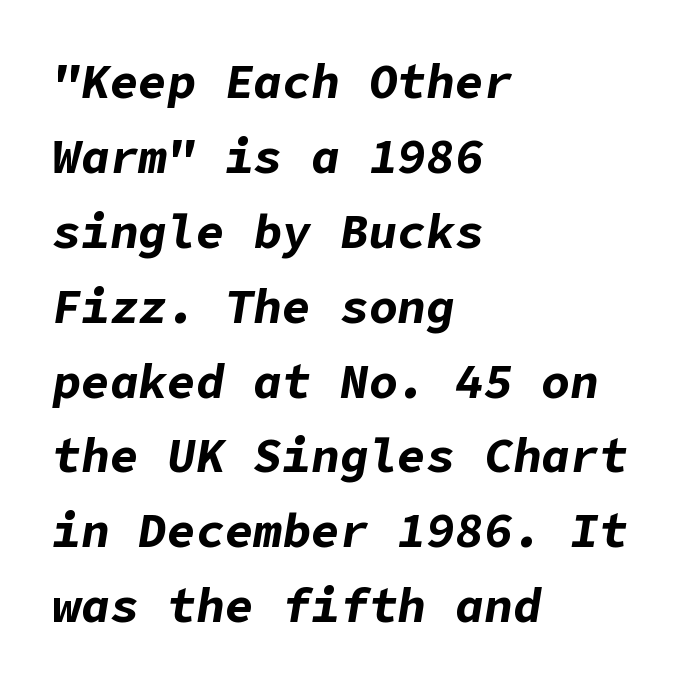
Q: Is the text bold? A: Yes.
Q: Is the text italic (slanted)? A: Yes, it leans right by about 9 degrees.
Q: Is the text underlined? A: No.
Q: How is the paragraph aligned? A: Left-aligned.
Q: Is the spacing between letters normal or unusually wide? A: Normal.
Q: Is the spacing between lines tight, normal or loose? A: Normal.
Q: Width (condensed, normal, or wide)? A: Normal.
Q: Stroke contrast? A: Low.
Q: x-height? A: Medium.
